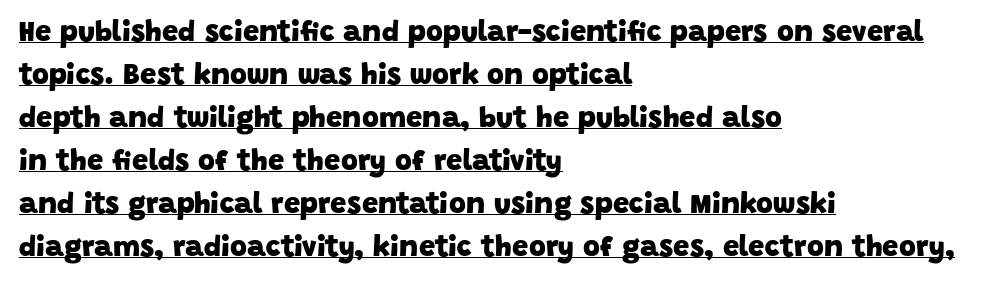
Q: Is the text bold? A: Yes.
Q: Is the typeface a serif or a sans-serif typeface? A: Sans-serif.
Q: Is the text underlined? A: Yes.
Q: How is the paragraph aligned? A: Left-aligned.
Q: Is the spacing between letters normal or unusually wide? A: Normal.
Q: Is the spacing between lines tight, normal or loose? A: Normal.
Q: Width (condensed, normal, or wide)? A: Normal.
Q: Stroke contrast? A: Low.
Q: x-height? A: Large.
Q: Monospaced? A: No.
